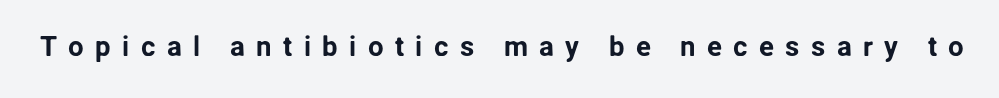
Typographically, this falls in the sans-serif category. Descenders are the only things crossing below the line. The rendering uses natural spacing where letterforms have individual widths. The gaps between neighbouring characters are conspicuously large. The type sits square on the baseline with zero lean.
